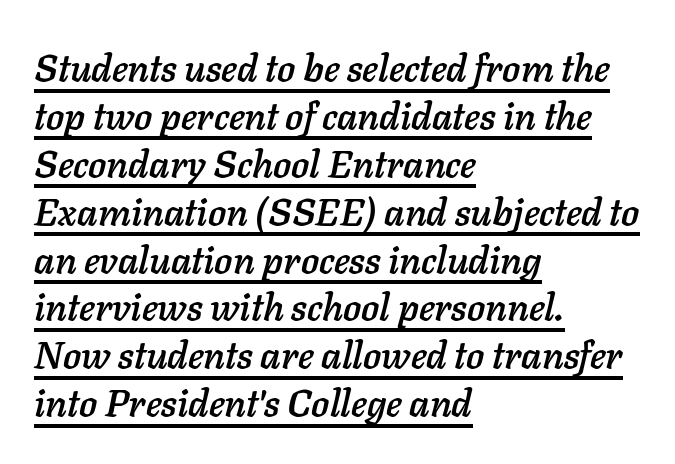
Q: Is the text italic (slanted)? A: Yes, it leans right by about 11 degrees.
Q: Is the text underlined? A: Yes.
Q: How is the paragraph aligned? A: Left-aligned.
Q: Is the spacing between letters normal or unusually wide? A: Normal.
Q: Is the spacing between lines tight, normal or loose? A: Normal.
Q: Width (condensed, normal, or wide)? A: Normal.
Q: Stroke contrast? A: Low.
Q: x-height? A: Medium.
Q: Monospaced? A: No.
